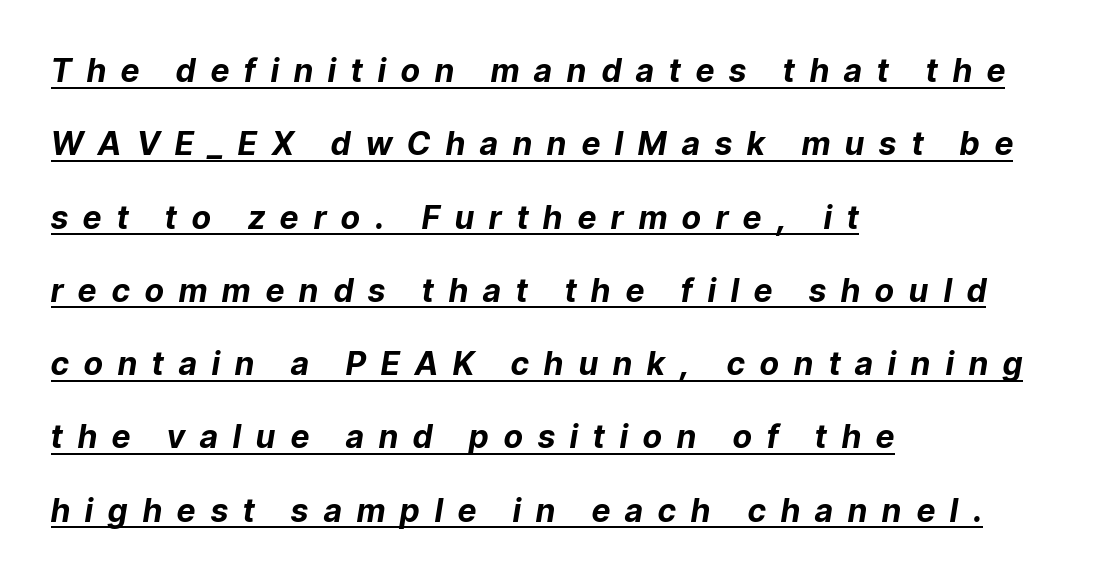
The image shows 32 px bold type, italic (leaning right); set left-aligned, loose line spacing (2.29x), unusually wide letter spacing (+0.48 em), underlined; low stroke contrast and a medium x-height.
